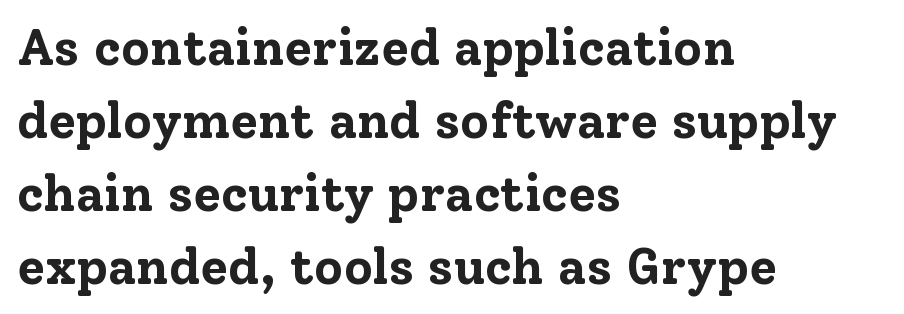
The image shows 50 px bold serif type, upright; set left-aligned, normal line spacing (1.46x), normal letter spacing, not underlined; low stroke contrast and a medium x-height.
